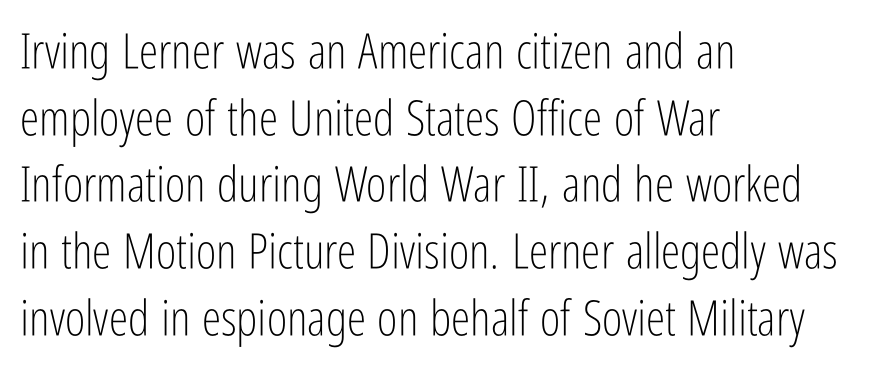
Q: Is the text bold? A: No.
Q: Is the text italic (slanted)? A: No, it is upright.
Q: Is the typeface a serif or a sans-serif typeface? A: Sans-serif.
Q: Is the text underlined? A: No.
Q: How is the paragraph aligned? A: Left-aligned.
Q: Is the spacing between letters normal or unusually wide? A: Normal.
Q: Is the spacing between lines tight, normal or loose? A: Normal.
Q: Width (condensed, normal, or wide)? A: Condensed.
Q: Stroke contrast? A: Low.
Q: x-height? A: Medium.
Q: Monospaced? A: No.
